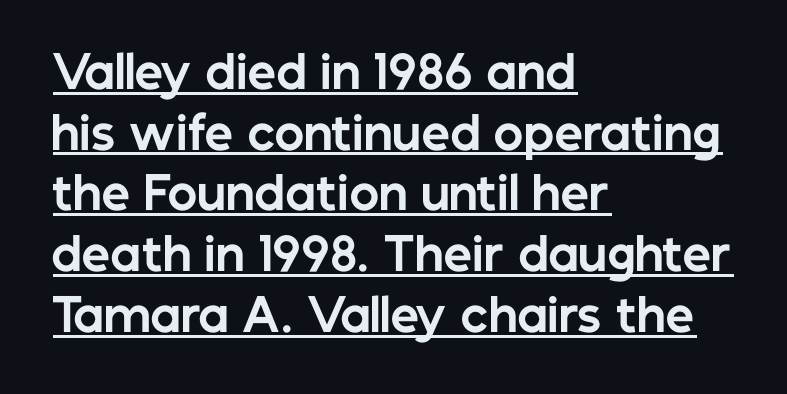
Look at the bottom of the vertical strokes: they stop flat, with no serifs. Every letter is thick-stroked: bold, no question. The type is set solid horizontally, with unmodified tracking. These lines stack with their left ends in a neat column.
